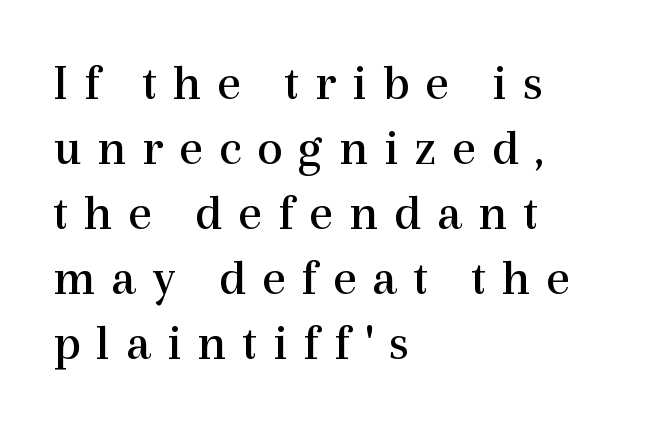
The specimen omits any rule beneath the text block's lines. Each letter keeps its own natural width here, so spacing adapts to shape. The lines are quadded left. The glyphs in this specimen are seriffed.
